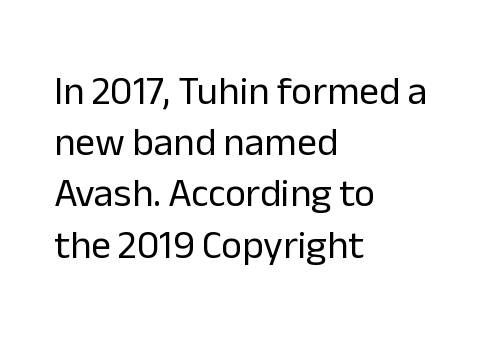
{"serif": "no", "italic": "no", "bold": "no", "weight": "regular", "width": "normal", "stroke_contrast": "low", "x_height": "medium", "monospaced": "no", "underline": "no", "align": "left", "line_spacing": "normal", "line_spacing_ratio": 1.28, "letter_spacing": "normal", "letter_spacing_em": 0.0, "glyph_px": 40}
